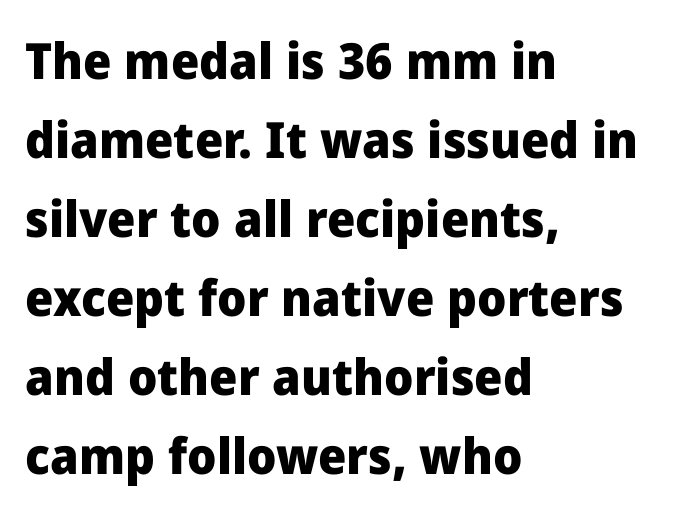
{"serif": "no", "italic": "no", "bold": "yes", "weight": "heavy", "width": "normal", "stroke_contrast": "low", "x_height": "medium", "monospaced": "no", "underline": "no", "align": "left", "line_spacing": "normal", "line_spacing_ratio": 1.58, "letter_spacing": "normal", "letter_spacing_em": 0.0, "glyph_px": 50}
